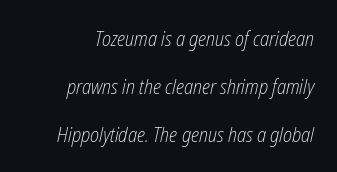
Q: Is the text bold? A: No.
Q: Is the text italic (slanted)? A: Yes, it leans right by about 12 degrees.
Q: Is the text underlined? A: No.
Q: How is the paragraph aligned? A: Right-aligned.
Q: Is the spacing between letters normal or unusually wide? A: Normal.
Q: Is the spacing between lines tight, normal or loose? A: Loose.
